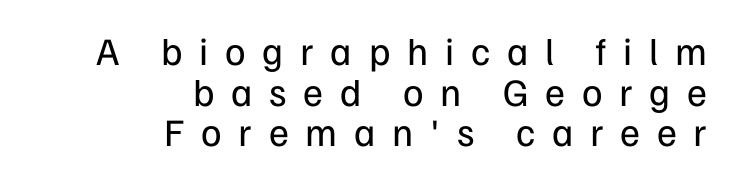
Q: Is the text bold? A: No.
Q: Is the text italic (slanted)? A: No, it is upright.
Q: Is the typeface a serif or a sans-serif typeface? A: Sans-serif.
Q: Is the text underlined? A: No.
Q: How is the paragraph aligned? A: Right-aligned.
Q: Is the spacing between letters normal or unusually wide? A: Unusually wide.
Q: Is the spacing between lines tight, normal or loose? A: Tight.
Q: Width (condensed, normal, or wide)? A: Normal.
Q: Stroke contrast? A: Low.
Q: x-height? A: Medium.
Q: Monospaced? A: No.
